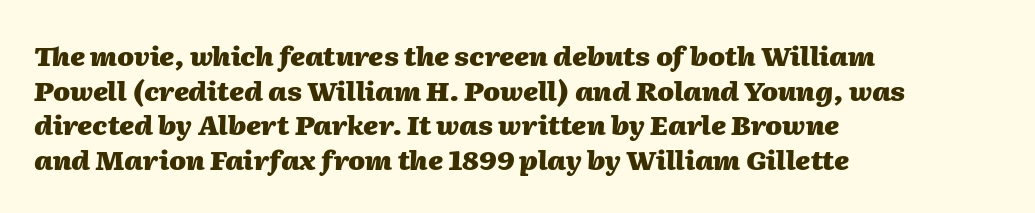
Its strokes are broad and dark, the hallmark of bold type. If you drew a line through each stem, it would be angled. The glyphs are unaccompanied by any horizontal stroke below them. Honestly, the row spacing looks completely unremarkable. This sample uses plain, unmodified letter spacing. Short and long lines alike share a common starting point at left.
